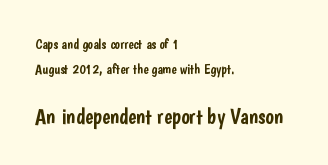
Quick note: underline off. The following chunk of copy outweighs the initial chunk in type size. The type is set solid horizontally, with unmodified tracking. These lines stack with their left ends in a neat column.
